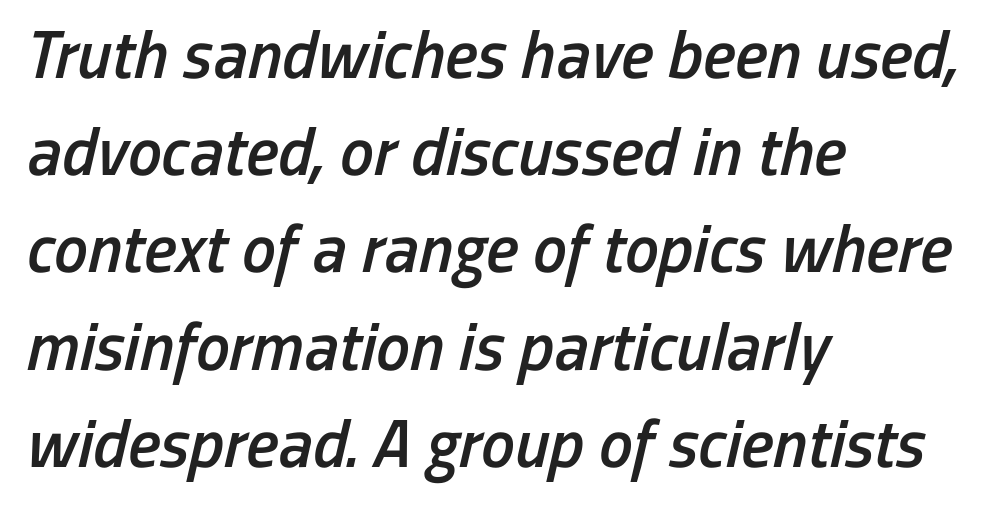
Q: Is the text bold? A: Semi-bold.
Q: Is the text italic (slanted)? A: Yes, it leans right by about 13 degrees.
Q: Is the text underlined? A: No.
Q: How is the paragraph aligned? A: Left-aligned.
Q: Is the spacing between letters normal or unusually wide? A: Normal.
Q: Is the spacing between lines tight, normal or loose? A: Normal.
Q: Width (condensed, normal, or wide)? A: Condensed.
Q: Stroke contrast? A: Low.
Q: x-height? A: Medium.
Q: Monospaced? A: No.
